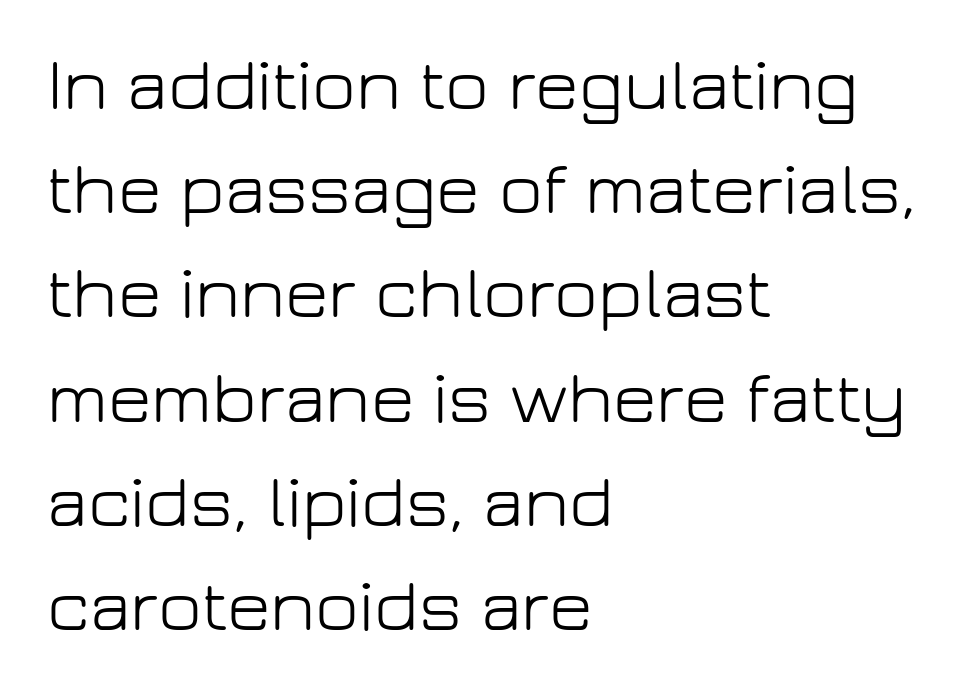
The image shows 75 px light sans-serif type, upright; set left-aligned, normal line spacing (1.39x), normal letter spacing, not underlined; low stroke contrast and a medium x-height.
